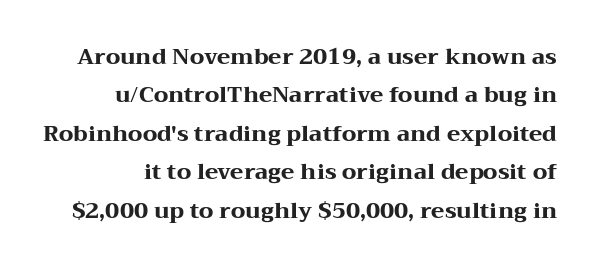
The image shows 22 px bold type, upright; set line spacing 1.75x, normal letter spacing, not underlined.
